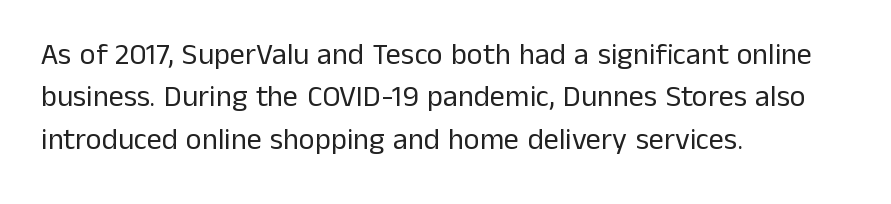
{"serif": "no", "italic": "no", "bold": "no", "weight": "regular", "width": "normal", "stroke_contrast": "low", "x_height": "medium", "monospaced": "no", "underline": "no", "align": "left", "line_spacing": "normal", "line_spacing_ratio": 1.41, "letter_spacing": "normal", "letter_spacing_em": 0.0, "glyph_px": 30}
